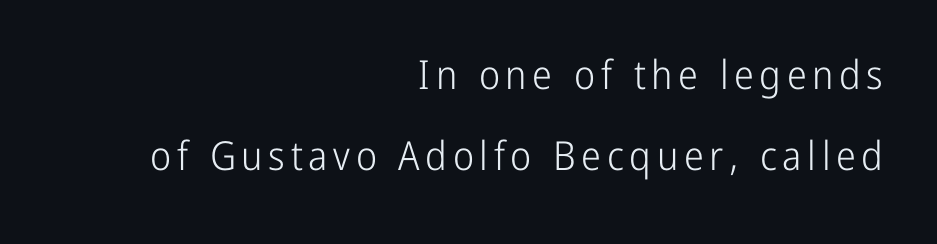
The image shows 40 px light, condensed sans-serif type, upright; set right-aligned, loose line spacing (2.02x), not underlined; low stroke contrast and a medium x-height.
